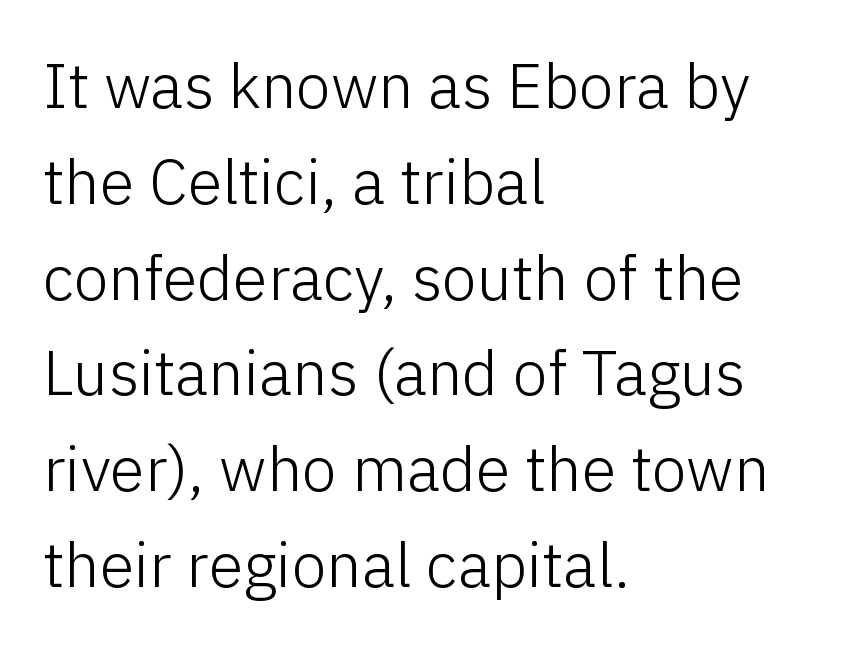
Do the characters align in a grid? No, the font is proportional. Nobody touched the tracking dial on this one. Check the space under the baseline: it is left empty. The passage shown is not bold in any degree. These lines are set flush left with a ragged right edge. In terms of leading, this rendering sits right in the middle.
